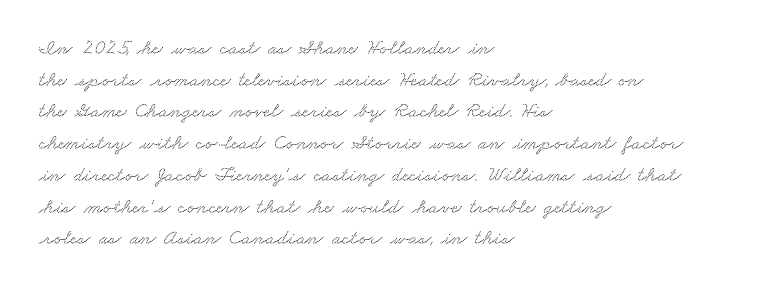
The image shows 21 px text type; set left-aligned, normal line spacing (1.51x), normal letter spacing, not underlined.
